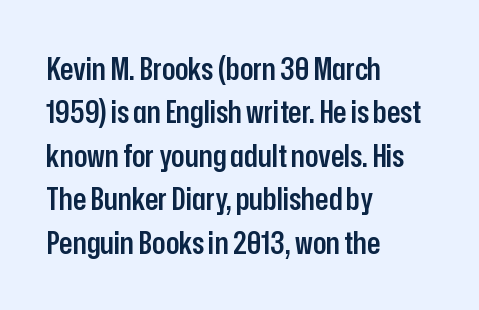
{"serif": "no", "italic": "no", "bold": "semi", "weight": "semibold", "width": "condensed", "stroke_contrast": "low", "x_height": "medium", "monospaced": "no", "underline": "no", "align": "left", "line_spacing": "normal", "line_spacing_ratio": 1.4, "letter_spacing": "normal", "letter_spacing_em": 0.0, "glyph_px": 31}
